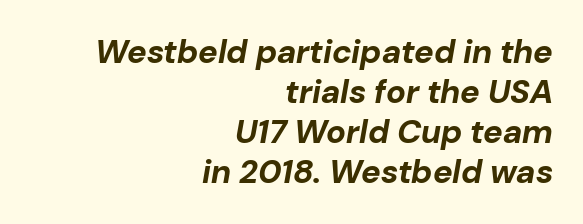
The image shows 33 px bold type, italic (leaning right); set right-aligned, line spacing 1.21x, normal letter spacing, not underlined; low stroke contrast and a medium x-height.
